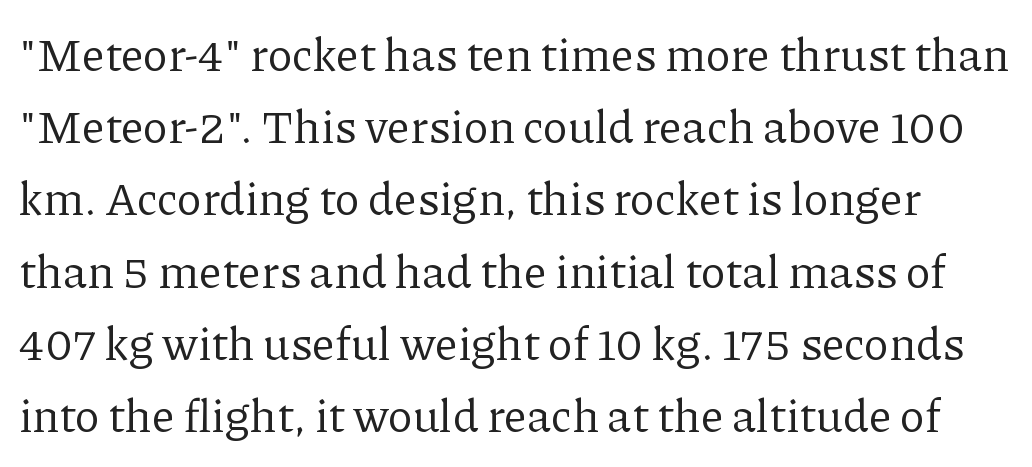
Is the stroke heavy? The answer is a plain regular-or-lighter. What kind of face is this? One with serifs. Any mark beneath the type? The region is blank. Is the letter spacing exaggerated? No — it looks like the ordinary default. You could not count columns in this text — the font is proportionally spaced.
